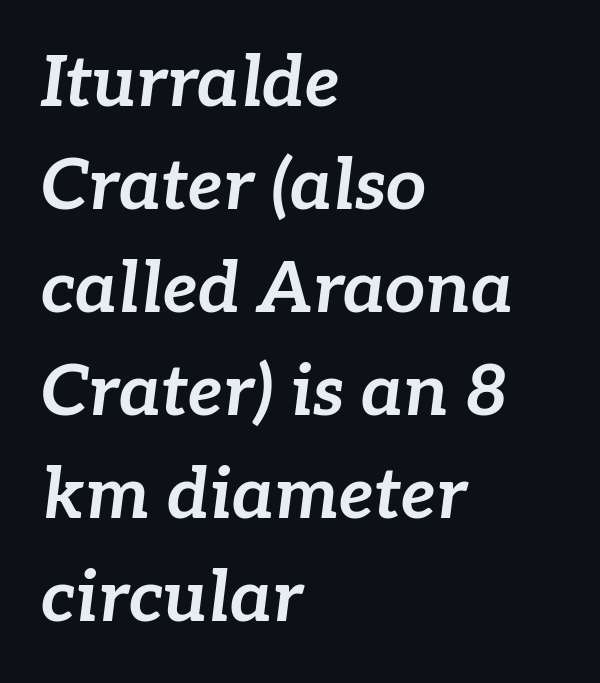
Look at the tracking — it's just the regular setting, nothing added. Varying glyph widths throughout — classic text-font behaviour. The rendering uses a moderate line-height, typical for paragraphs. In terms of weight, the rendering is a true, heavy bold. Which margin do the lines hug? The left one — the right edge is uneven. Is the type slanted? Yes — the strokes lean at a clear angle.
